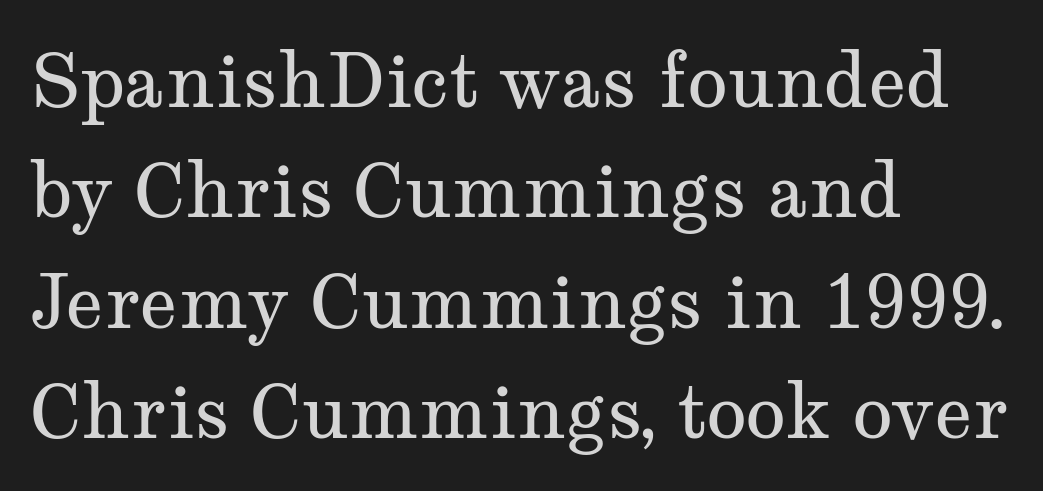
Spacing verdict: proportional, widths tailored to each character. Here the glyphs are tracked normally, forming tight word shapes. The rows are spaced the way most documents space them. Letters rest on an invisible, unmarked baseline. Think standard paragraph weight, or any step lighter than that. This rendering employs a face with finishing strokes, i.e., a serif.
